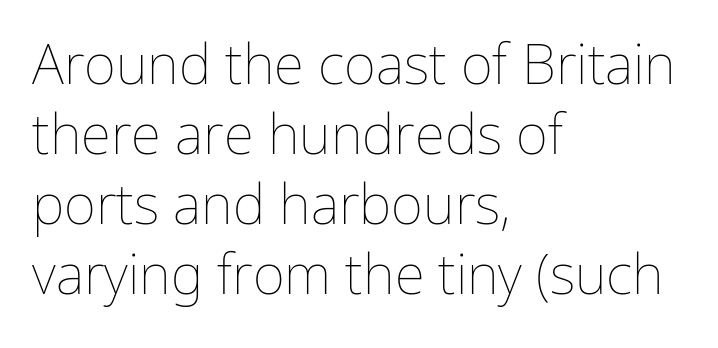
The image shows 55 px thin type, upright; set left-aligned, normal line spacing (1.27x), normal letter spacing, not underlined; low stroke contrast and a medium x-height.
